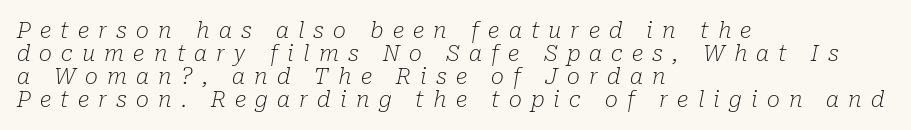
Leftover space on each line is placed entirely after the last word. An italicized treatment has been applied to the whole sample. Unbolded letterforms with no extra heft. Display-style spreading of the glyphs; the letterfit is very open.
